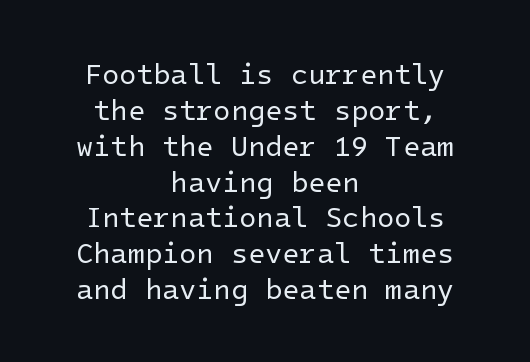
Q: Is the text bold? A: No.
Q: Is the text italic (slanted)? A: No, it is upright.
Q: Is the typeface a serif or a sans-serif typeface? A: Sans-serif.
Q: Is the text underlined? A: No.
Q: How is the paragraph aligned? A: Centered.
Q: Is the spacing between letters normal or unusually wide? A: Normal.
Q: Is the spacing between lines tight, normal or loose? A: Normal.
Q: Width (condensed, normal, or wide)? A: Normal.
Q: Stroke contrast? A: Low.
Q: x-height? A: Medium.
